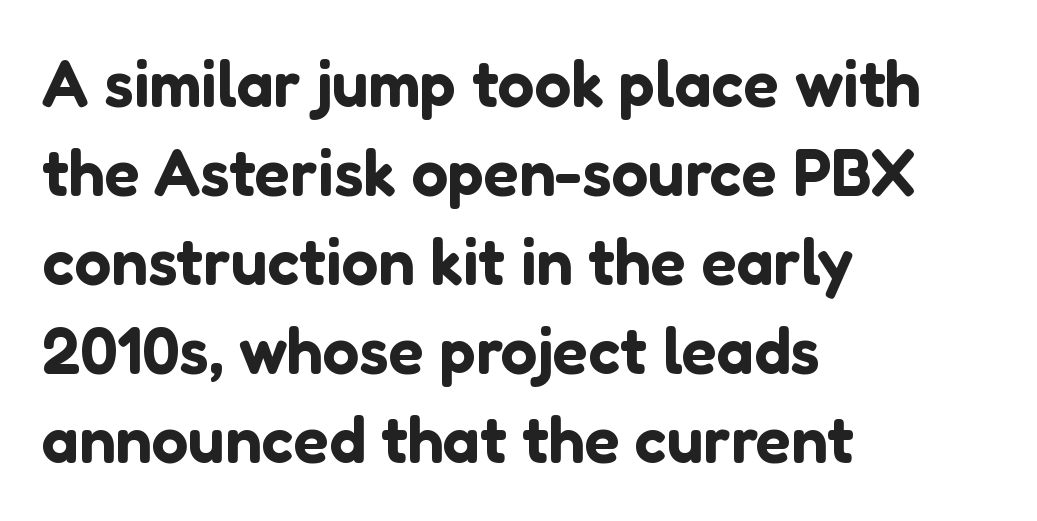
A typesetter would call this leading conventional body-copy spacing. The letters stand upright; this is a roman face. A classic flush-left, rag-right setting is used for this passage. The passage shown is not underscored anywhere. To sum up the face: it is a sans, with no serifs.
